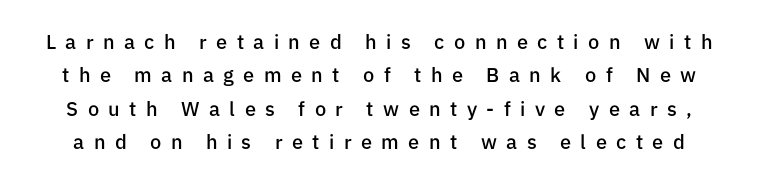
The image shows 20 px text type, upright; set normal line spacing (1.67x), unusually wide letter spacing (+0.47 em), not underlined.
